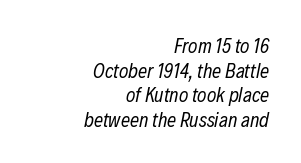
{"italic": "yes", "lean": "right", "slant_degrees": 12, "bold": "no", "underline": "no", "align": "right", "line_spacing_ratio": 1.23, "letter_spacing": "normal", "letter_spacing_em": 0.0, "glyph_px": 20}
